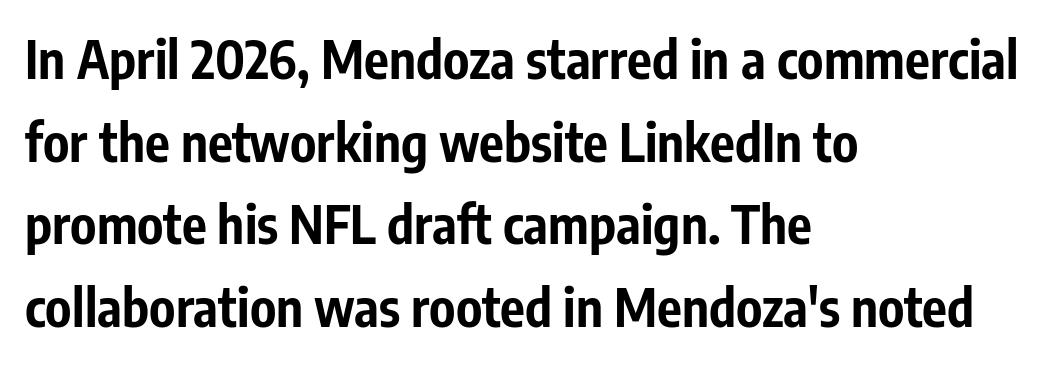
If you measured baseline to baseline, you'd find a middling distance. What kind of face is this? One without serifs — a sans. Letter spacing: default. The baseline area is clear.
